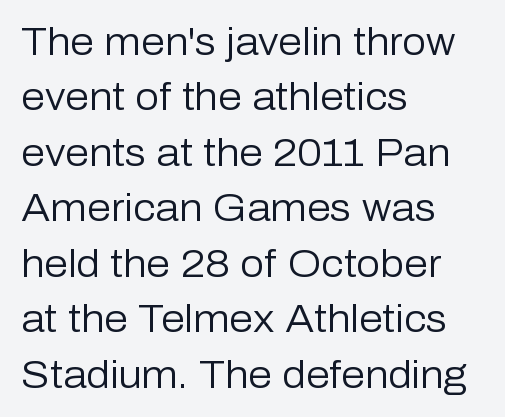
No letter is thick-stroked: the sample isn't bold. Unlike a traditional serif, this face leaves its strokes unadorned. The rendering uses natural spacing where letterforms have individual widths. Underline: absent. Tall strokes in this sample are plumb rather than angled.
